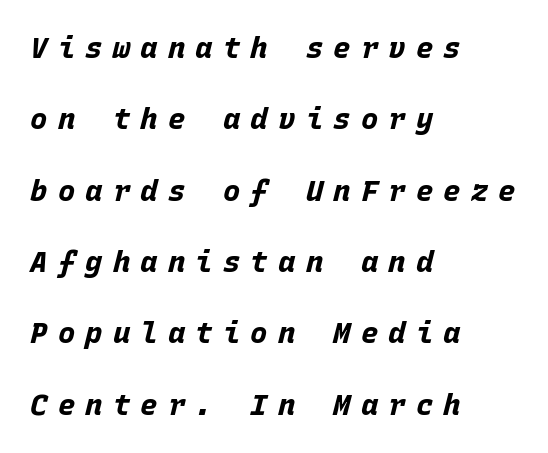
{"italic": "yes", "lean": "right", "slant_degrees": 15, "bold": "yes", "weight": "bold", "width": "normal", "stroke_contrast": "low", "x_height": "large", "monospaced": "yes", "underline": "no", "align": "left", "line_spacing": "loose", "line_spacing_ratio": 2.46, "letter_spacing": "wide", "letter_spacing_em": 0.35, "glyph_px": 29}
